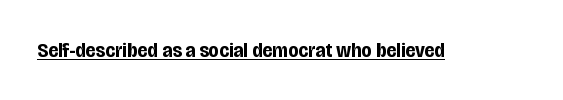
{"italic": "no", "bold": "yes", "underline": "yes", "letter_spacing": "normal", "letter_spacing_em": 0.0, "glyph_px": 21}
